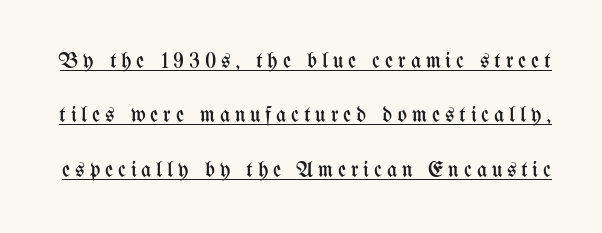
Is there any slant? The stems are plumb. Summary of weight: not heavy and not bold. The lines are spread far apart with generous leading. The typesetter has applied underlining to the passage shown. You could only call the tracking loose — the letters float apart.
